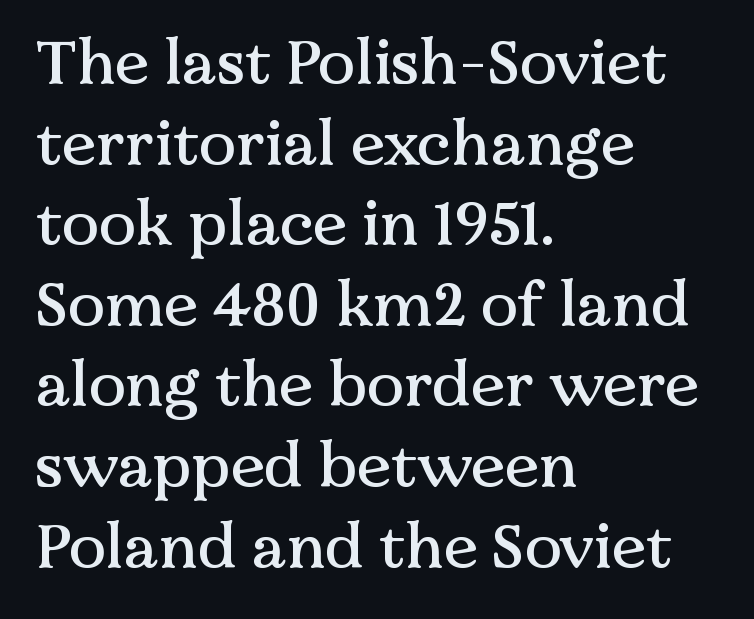
Q: Is the text italic (slanted)? A: No, it is upright.
Q: Is the typeface a serif or a sans-serif typeface? A: Serif.
Q: Is the text underlined? A: No.
Q: How is the paragraph aligned? A: Left-aligned.
Q: Is the spacing between letters normal or unusually wide? A: Normal.
Q: Is the spacing between lines tight, normal or loose? A: Normal.
Q: Width (condensed, normal, or wide)? A: Normal.
Q: Stroke contrast? A: Medium.
Q: x-height? A: Medium.
Q: Monospaced? A: No.
